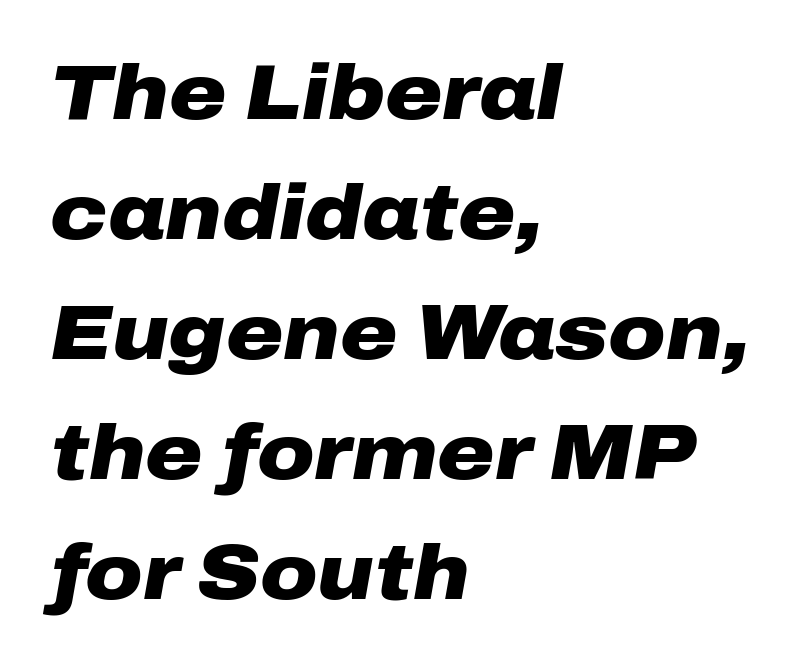
The image shows 78 px heavy, wide type, italic (leaning right); set left-aligned, normal line spacing (1.54x), normal letter spacing, not underlined; low stroke contrast and a medium x-height.
